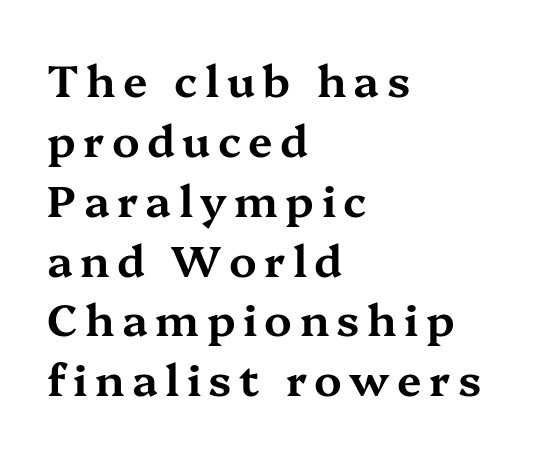
{"serif": "yes", "italic": "no", "width": "wide", "stroke_contrast": "medium", "x_height": "medium", "monospaced": "no", "underline": "no", "align": "left", "line_spacing": "normal", "line_spacing_ratio": 1.36, "glyph_px": 44}
